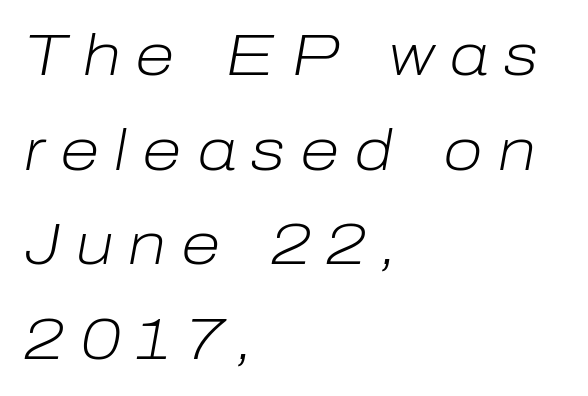
The image shows 58 px light type, italic (leaning right); set left-aligned, normal line spacing (1.63x), unusually wide letter spacing (+0.26 em), not underlined; low stroke contrast and a medium x-height.
